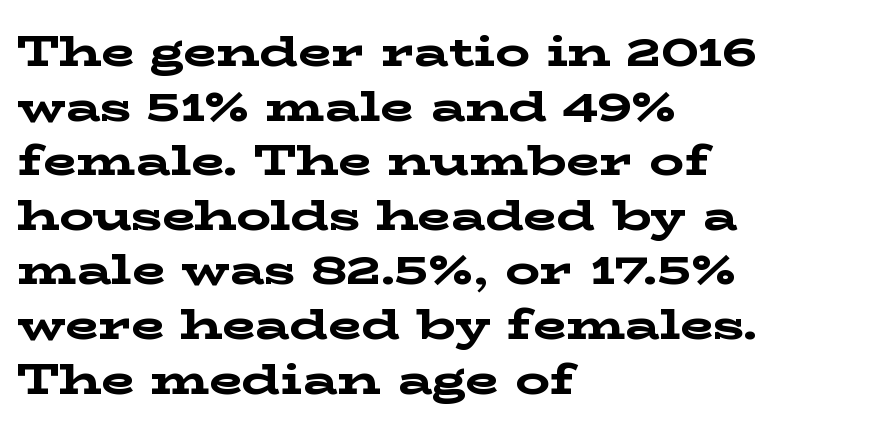
{"serif": "yes", "italic": "no", "bold": "yes", "weight": "bold", "width": "wide", "stroke_contrast": "low", "x_height": "medium", "monospaced": "no", "underline": "no", "align": "left", "line_spacing": "normal", "line_spacing_ratio": 1.27, "letter_spacing": "normal", "letter_spacing_em": 0.0, "glyph_px": 43}
